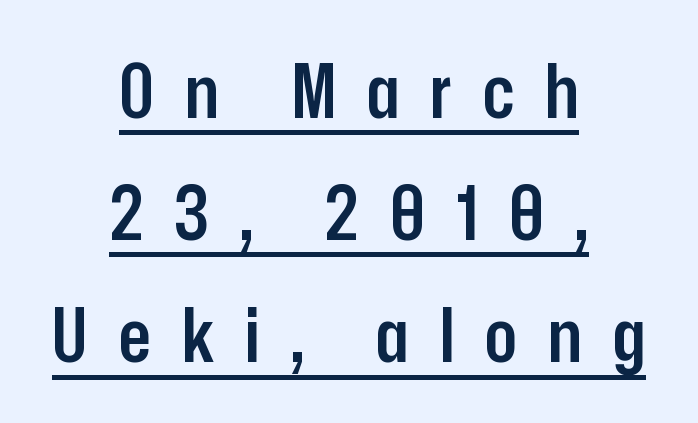
The image shows 75 px semibold, condensed sans-serif type, upright; set centered, normal line spacing (1.63x), unusually wide letter spacing (+0.41 em), underlined; low stroke contrast and a medium x-height.
